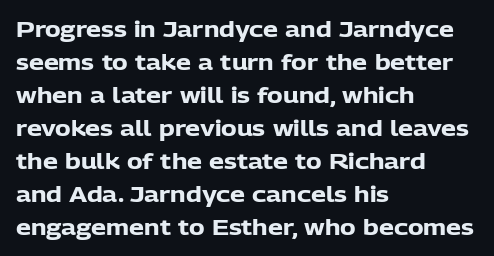
The sample has been set heavy, in full bold. Any mark beneath the type? The region is blank. The ragged edge is on the right, which tells us the setting is flush left. This sample uses plain, unmodified letter spacing. Posture: vertical. Does the leading feel generous? No, just average.
